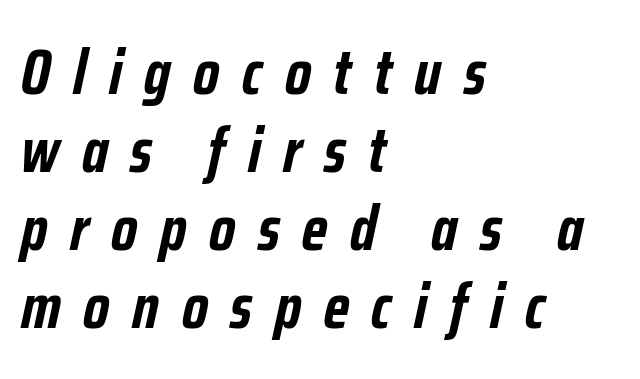
{"italic": "yes", "lean": "right", "slant_degrees": 12, "bold": "yes", "weight": "semibold", "width": "condensed", "stroke_contrast": "low", "x_height": "medium", "monospaced": "no", "underline": "no", "align": "left", "line_spacing_ratio": 1.22, "letter_spacing": "wide", "letter_spacing_em": 0.35, "glyph_px": 64}
